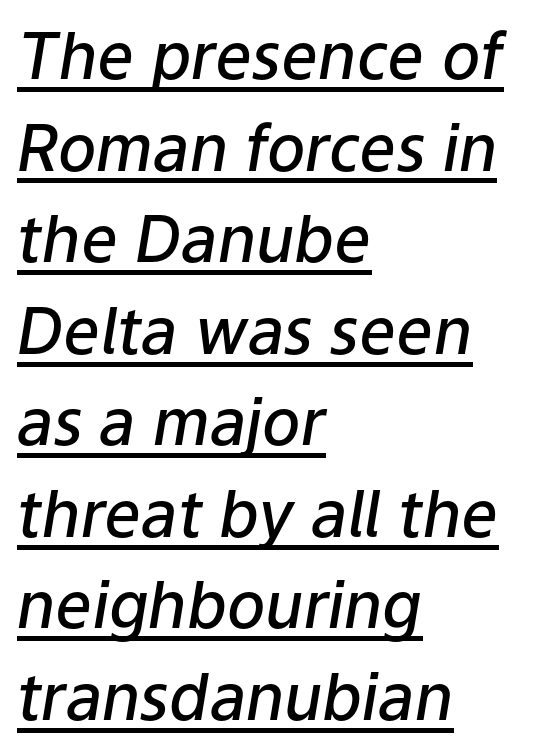
Q: Is the text bold? A: Semi-bold.
Q: Is the text italic (slanted)? A: Yes, it leans right by about 9 degrees.
Q: Is the text underlined? A: Yes.
Q: How is the paragraph aligned? A: Left-aligned.
Q: Is the spacing between letters normal or unusually wide? A: Normal.
Q: Is the spacing between lines tight, normal or loose? A: Normal.
Q: Width (condensed, normal, or wide)? A: Normal.
Q: Stroke contrast? A: Low.
Q: x-height? A: Medium.
Q: Monospaced? A: No.
